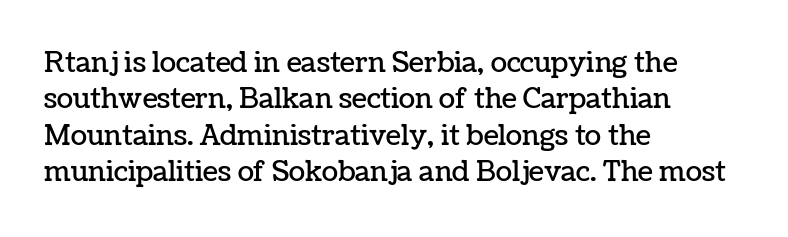
Tracking value appears to be zero — textbook default spacing. The type sits square on the baseline with zero lean. A clean baseline with only descenders dipping below it. Is the block centered? No — it sits flush against the left margin. Notice how descenders clear the ascenders below comfortably — that's standard leading.
